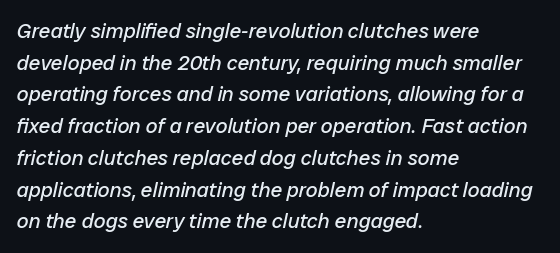
Q: Is the text bold? A: No.
Q: Is the text italic (slanted)? A: Yes, it leans right by about 12 degrees.
Q: Is the text underlined? A: No.
Q: How is the paragraph aligned? A: Left-aligned.
Q: Is the spacing between letters normal or unusually wide? A: Normal.
Q: Is the spacing between lines tight, normal or loose? A: Normal.
